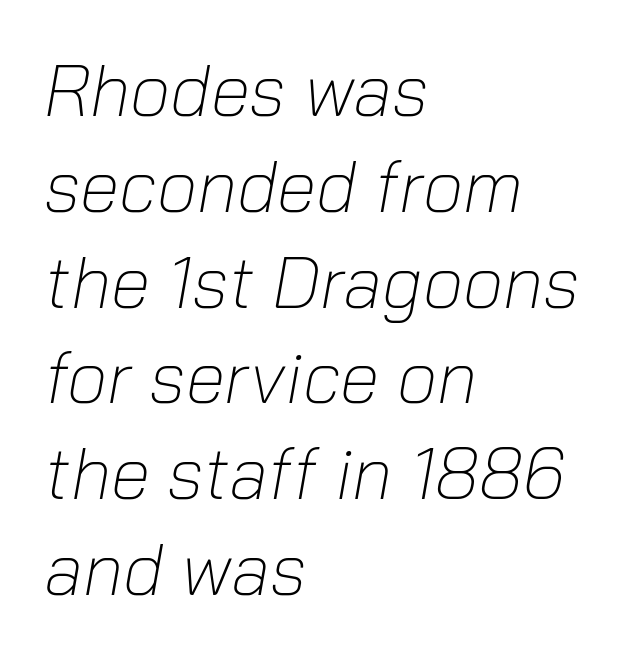
The image shows 72 px light type, italic (leaning right); set left-aligned, normal line spacing (1.33x), normal letter spacing, not underlined; low stroke contrast and a medium x-height.
